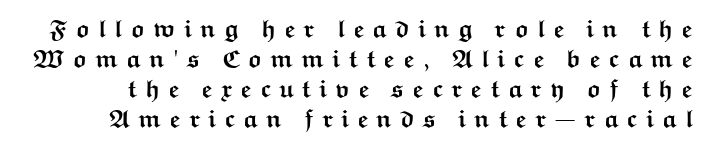
Q: Is the text bold? A: Yes.
Q: Is the text italic (slanted)? A: No, it is upright.
Q: Is the text underlined? A: No.
Q: Is the spacing between letters normal or unusually wide? A: Unusually wide.
